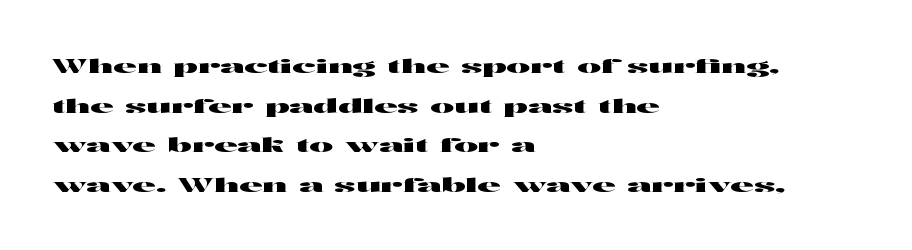
Q: Is the text italic (slanted)? A: No, it is upright.
Q: Is the text underlined? A: No.
Q: How is the paragraph aligned? A: Left-aligned.
Q: Is the spacing between letters normal or unusually wide? A: Normal.
Q: Is the spacing between lines tight, normal or loose? A: Loose.
